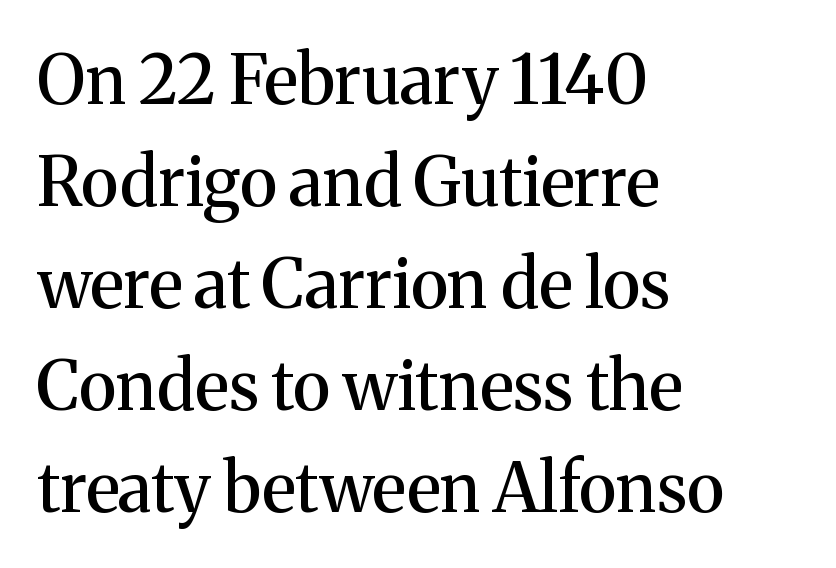
{"serif": "yes", "italic": "no", "width": "normal", "stroke_contrast": "medium", "x_height": "medium", "monospaced": "no", "underline": "no", "align": "left", "line_spacing": "normal", "line_spacing_ratio": 1.5, "letter_spacing": "normal", "letter_spacing_em": 0.0, "glyph_px": 68}
